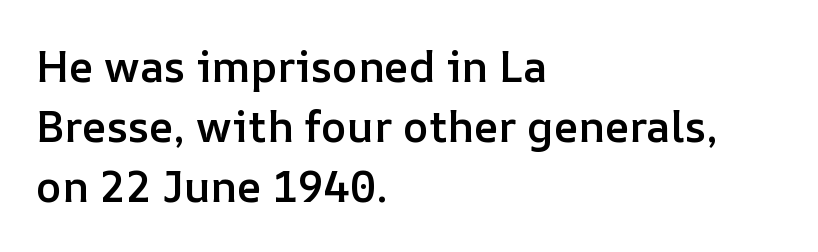
{"italic": "no", "bold": "semi", "weight": "semibold", "width": "normal", "stroke_contrast": "low", "x_height": "medium", "monospaced": "no", "underline": "no", "align": "left", "line_spacing": "normal", "line_spacing_ratio": 1.4, "letter_spacing": "normal", "letter_spacing_em": 0.0, "glyph_px": 43}
